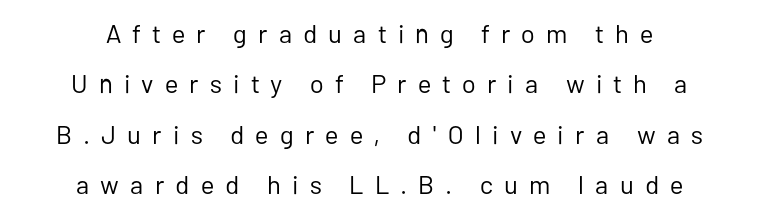
{"italic": "no", "bold": "no", "underline": "no", "align": "center", "line_spacing": "loose", "line_spacing_ratio": 1.94, "letter_spacing": "wide", "letter_spacing_em": 0.43, "glyph_px": 26}
